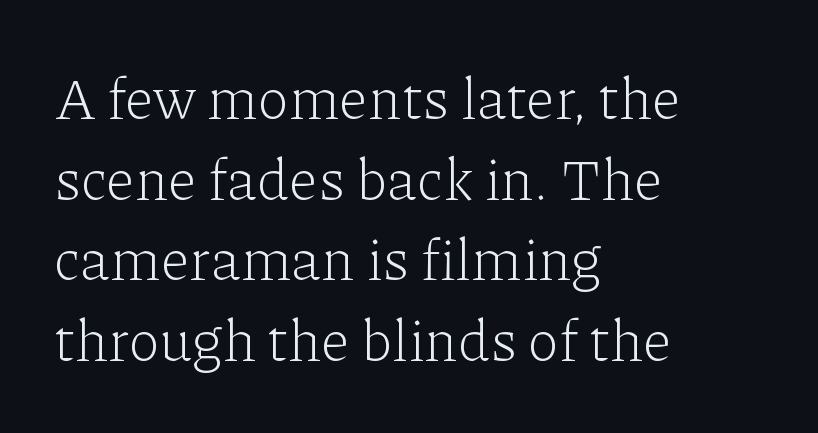
{"serif": "yes", "italic": "no", "bold": "no", "weight": "light", "width": "normal", "stroke_contrast": "low", "x_height": "medium", "monospaced": "no", "underline": "no", "align": "left", "line_spacing": "normal", "line_spacing_ratio": 1.39, "letter_spacing": "normal", "letter_spacing_em": 0.0, "glyph_px": 58}
